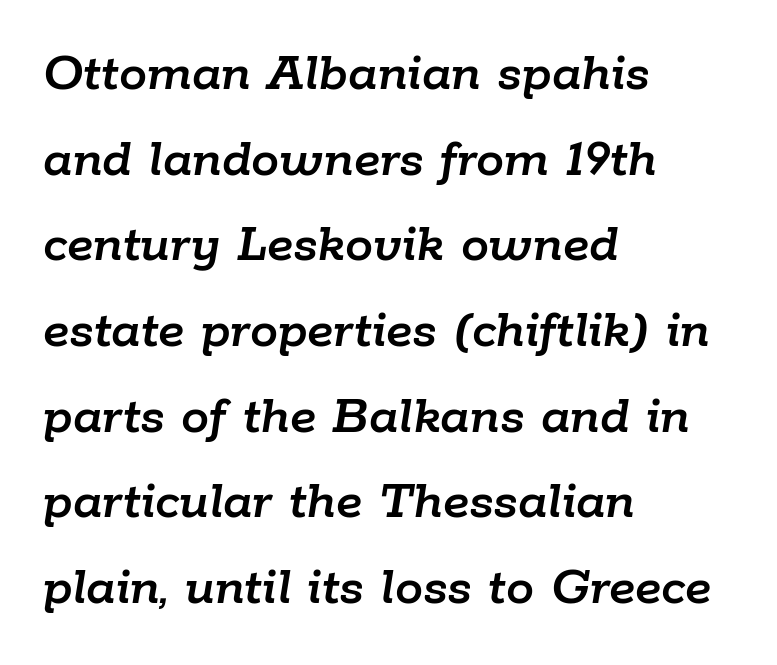
The tracking reads as untouched default to a designer's eye. The rendering applies a slant to the glyphs. The rendering anchors every line to the left-hand side. Descender tails drop into unmarked territory. Each letter keeps its own natural width here, so spacing adapts to shape.
